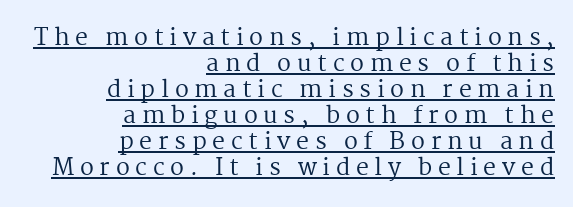
Tracking here is generous; glyphs stand well apart from one another. Nothing heavy about these letters — not bold at all. The axis of the letterforms is exactly vertical. Line spacing here is tight.
